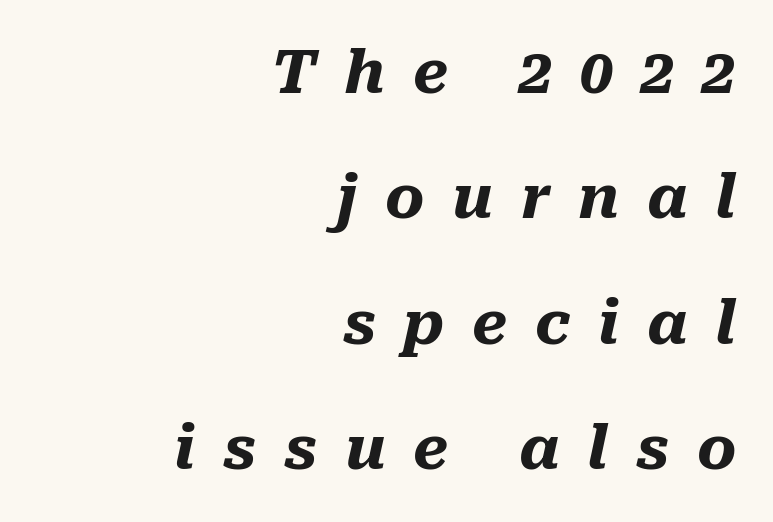
{"italic": "yes", "lean": "right", "slant_degrees": 10, "bold": "yes", "weight": "heavy", "width": "normal", "stroke_contrast": "medium", "x_height": "medium", "monospaced": "no", "underline": "no", "align": "right", "line_spacing": "loose", "line_spacing_ratio": 2.09, "letter_spacing": "wide", "letter_spacing_em": 0.46, "glyph_px": 60}
